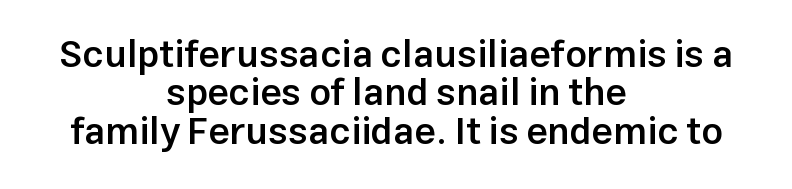
{"serif": "no", "italic": "no", "bold": "semi", "weight": "semibold", "width": "normal", "stroke_contrast": "low", "x_height": "medium", "monospaced": "no", "underline": "no", "align": "center", "line_spacing": "tight", "line_spacing_ratio": 1.01, "letter_spacing": "normal", "letter_spacing_em": 0.0, "glyph_px": 38}
